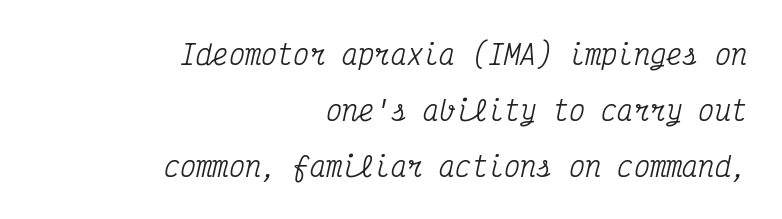
Q: Is the text italic (slanted)? A: Yes, it leans right by about 12 degrees.
Q: Is the text underlined? A: No.
Q: How is the paragraph aligned? A: Right-aligned.
Q: Is the spacing between letters normal or unusually wide? A: Normal.
Q: Is the spacing between lines tight, normal or loose? A: Loose.
